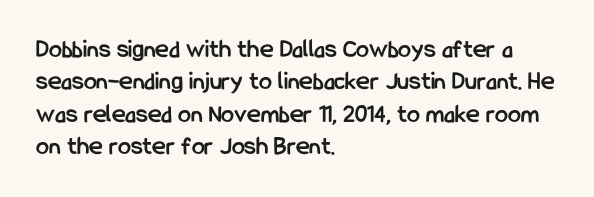
Q: Is the text bold? A: Yes.
Q: Is the text italic (slanted)? A: No, it is upright.
Q: Is the text underlined? A: No.
Q: How is the paragraph aligned? A: Left-aligned.
Q: Is the spacing between letters normal or unusually wide? A: Normal.
Q: Is the spacing between lines tight, normal or loose? A: Normal.
